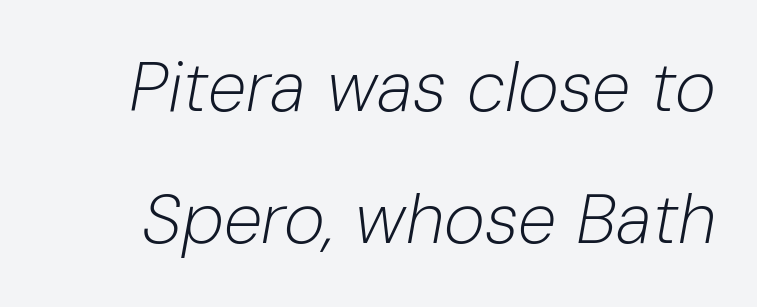
The image shows 70 px light type, italic (leaning right); set line spacing 1.89x, normal letter spacing, not underlined; low stroke contrast and a medium x-height.
